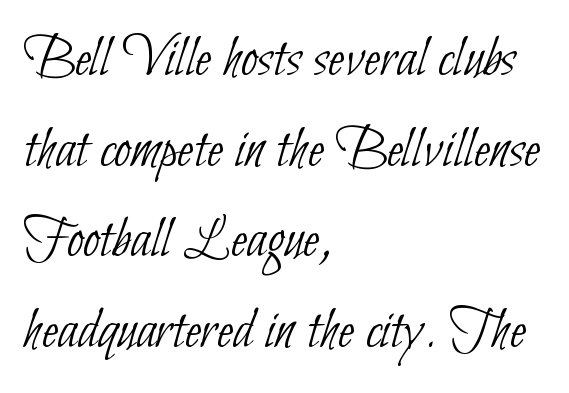
Q: Is the text bold? A: No.
Q: Is the typeface a serif or a sans-serif typeface? A: Sans-serif.
Q: Is the text underlined? A: No.
Q: How is the paragraph aligned? A: Left-aligned.
Q: Is the spacing between letters normal or unusually wide? A: Normal.
Q: Is the spacing between lines tight, normal or loose? A: Normal.
Q: Width (condensed, normal, or wide)? A: Condensed.
Q: Stroke contrast? A: Low.
Q: x-height? A: Small.
Q: Monospaced? A: No.
